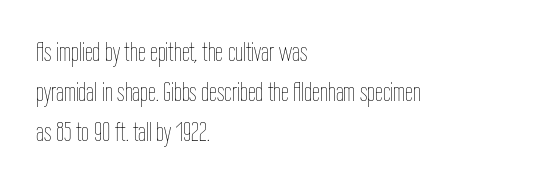
A clean baseline with only descenders dipping below it. Character widths vary here, with narrow letters taking less room than wide ones. The weight would be labelled regular, book, light, or lighter still. The typography opts for an upright posture over an oblique one. No extra tracking has been applied to these lines. Layout note: lines flush left.
